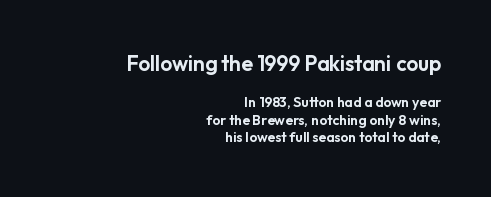
Q: Is the text italic (slanted)? A: No, it is upright.
Q: Is the text underlined? A: No.
Q: How is the paragraph aligned? A: Right-aligned.
Q: Is the spacing between letters normal or unusually wide? A: Normal.
Q: Is the spacing between lines tight, normal or loose? A: Normal.
Q: Which block of text is set in a larger size, the first (top) or the second (bottom)? A: The first (top) one.
